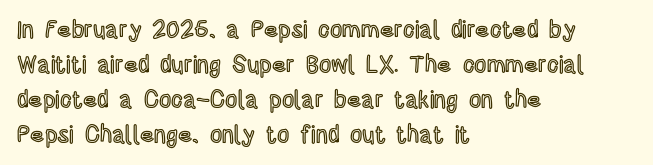
{"italic": "no", "underline": "no", "align": "left", "line_spacing": "normal", "line_spacing_ratio": 1.46, "letter_spacing": "normal", "letter_spacing_em": 0.0, "glyph_px": 24}
